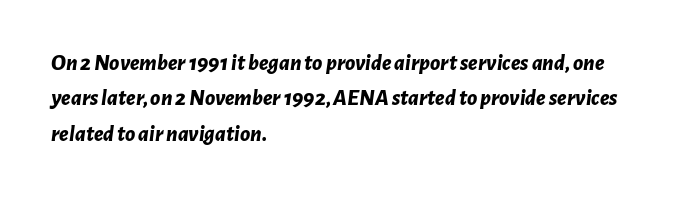
Q: Is the text bold? A: Yes.
Q: Is the text italic (slanted)? A: Yes, it leans right by about 7 degrees.
Q: Is the text underlined? A: No.
Q: How is the paragraph aligned? A: Left-aligned.
Q: Is the spacing between letters normal or unusually wide? A: Normal.
Q: Is the spacing between lines tight, normal or loose? A: Normal.
